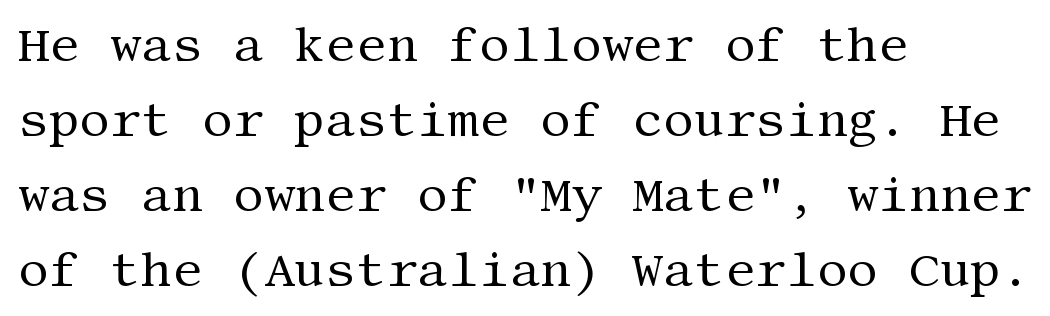
Do the letters lean? They stand straight. The font is comparable to plain body text, perhaps lighter. Font category for this specimen: serif. Layout note: lines flush left. Interline gaps are of average width in this sample.
